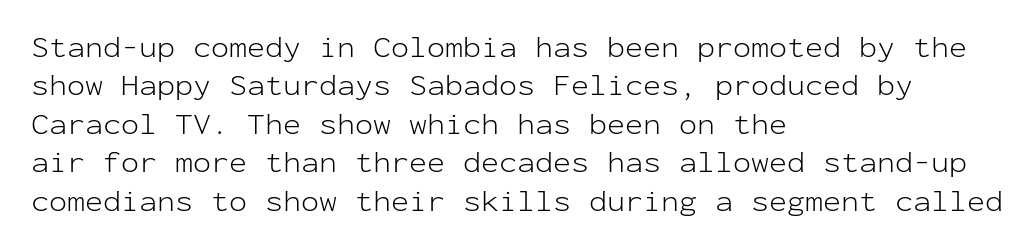
The image shows 30 px light sans-serif type, upright, monospaced; set left-aligned, normal line spacing (1.28x), normal letter spacing, not underlined; low stroke contrast and a medium x-height.
